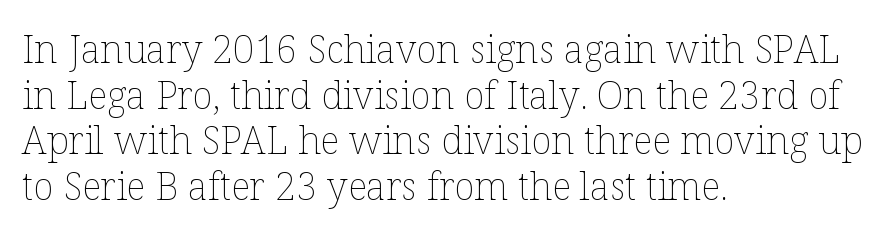
Q: Is the text bold? A: No.
Q: Is the text italic (slanted)? A: No, it is upright.
Q: Is the text underlined? A: No.
Q: How is the paragraph aligned? A: Left-aligned.
Q: Is the spacing between letters normal or unusually wide? A: Normal.
Q: Width (condensed, normal, or wide)? A: Normal.
Q: Stroke contrast? A: Low.
Q: x-height? A: Medium.
Q: Monospaced? A: No.
